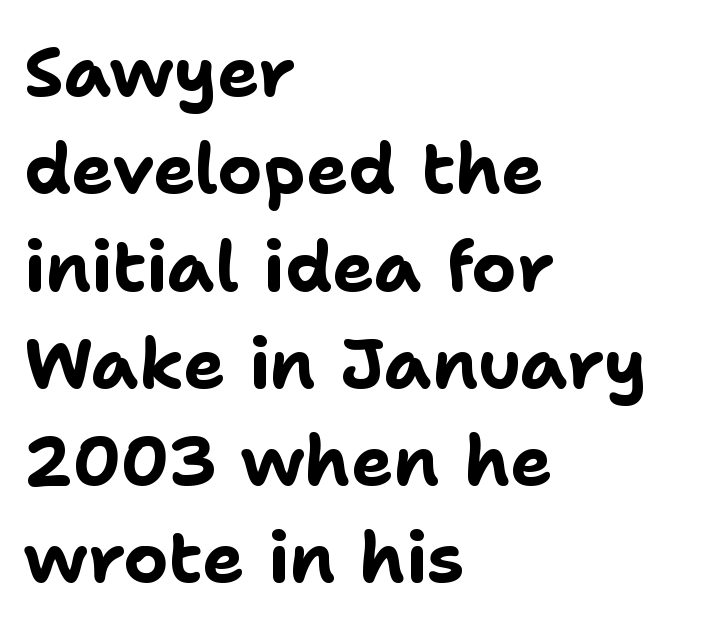
This rendering leaves character spacing at its baseline value. Which margin do the lines hug? The left one — the right edge is uneven. The glyphs are unaccompanied by any horizontal stroke below them. The rendering uses natural spacing where letterforms have individual widths.
